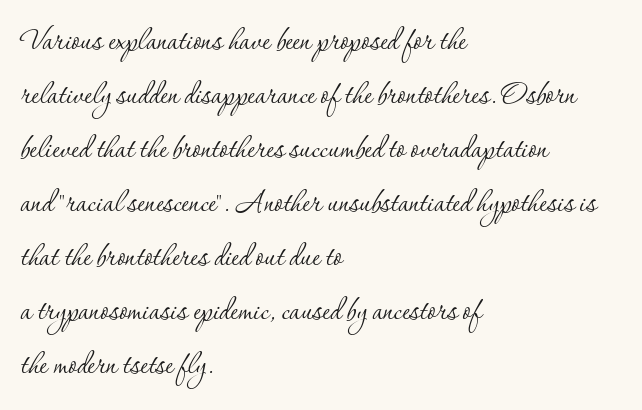
The image shows 38 px thin serif type; set left-aligned, normal line spacing (1.42x), normal letter spacing, not underlined; low stroke contrast and a small x-height.
